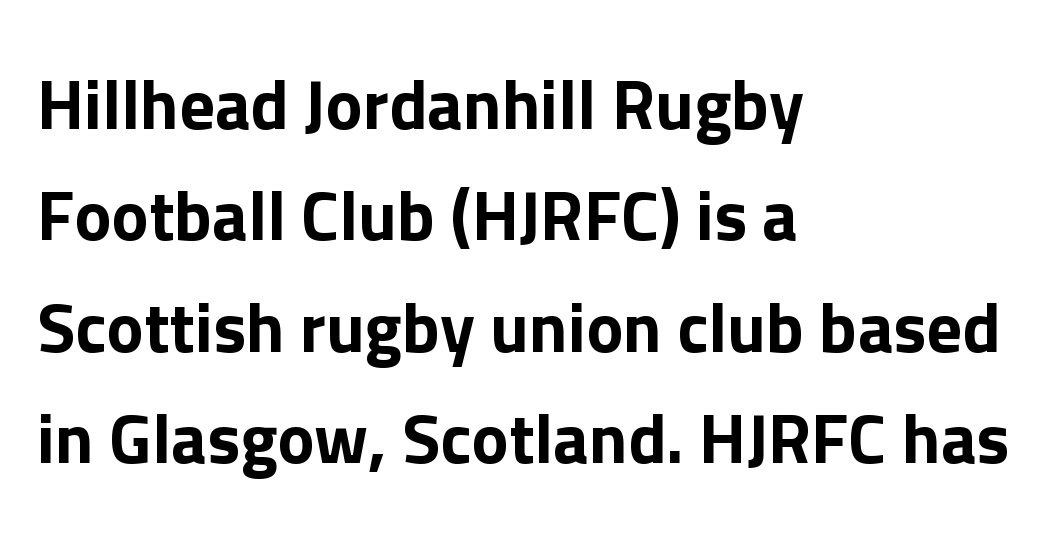
The image shows 70 px sans-serif type, upright; set left-aligned, normal line spacing (1.59x), normal letter spacing, not underlined; low stroke contrast and a medium x-height.
